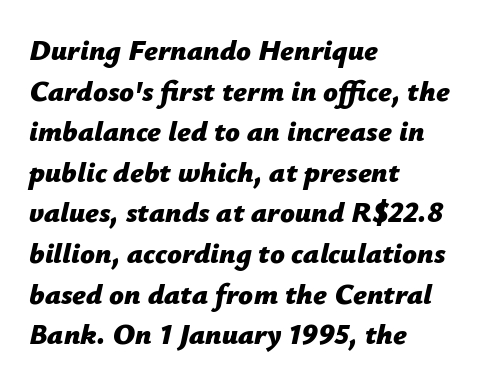
Thick stems and heavy bowls — unmistakably bold. Here the designer chose a conventional face with non-uniform glyph widths. Rows of type keep a routine distance in the vertical direction. Emphasis-style slanted type is in use.
